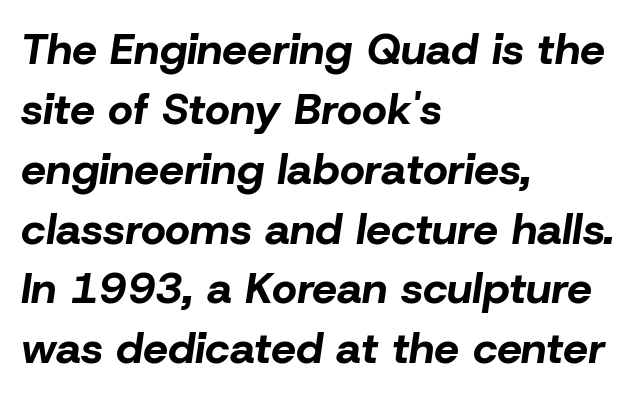
The image shows 44 px bold type, italic (leaning right); set left-aligned, normal line spacing (1.36x), normal letter spacing, not underlined; low stroke contrast and a medium x-height.
